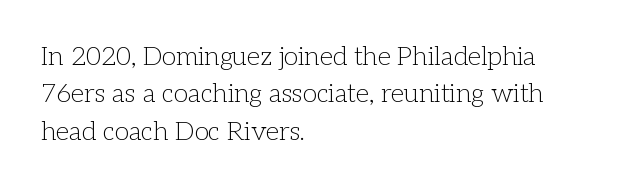
Q: Is the text bold? A: No.
Q: Is the text italic (slanted)? A: No, it is upright.
Q: Is the text underlined? A: No.
Q: How is the paragraph aligned? A: Left-aligned.
Q: Is the spacing between letters normal or unusually wide? A: Normal.
Q: Is the spacing between lines tight, normal or loose? A: Normal.
